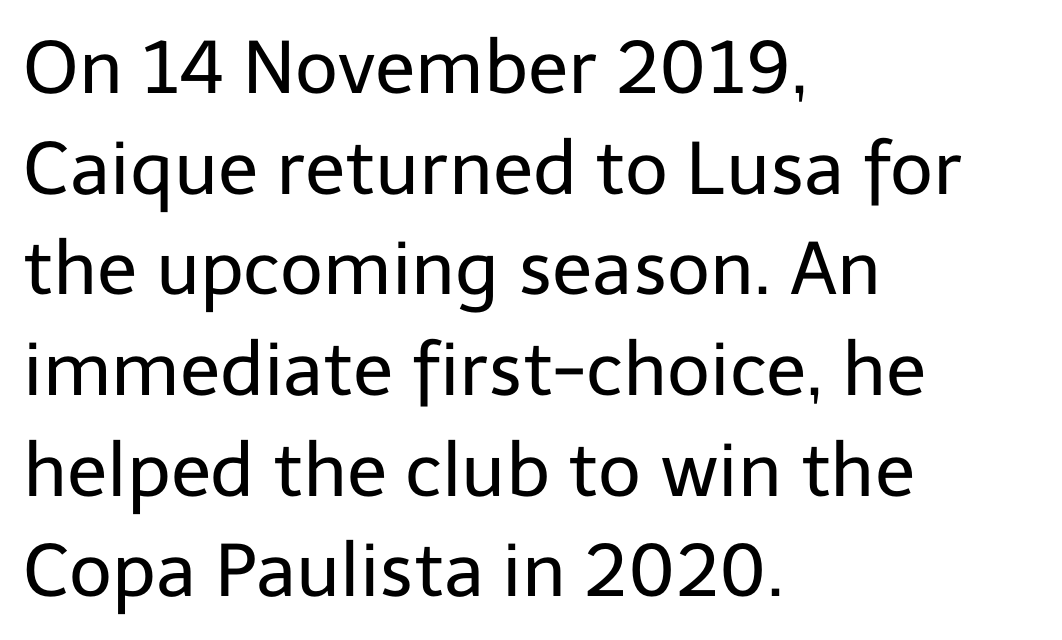
Here the designer chose a conventional face with non-uniform glyph widths. Stroke mass is kept to a normal reading level or below. The type sits square on the baseline with zero lean. Every row of glyphs begins at an identical x-position on the left. Underlining? Definitely not there. The letterforms sit shoulder to shoulder at normal distance.
